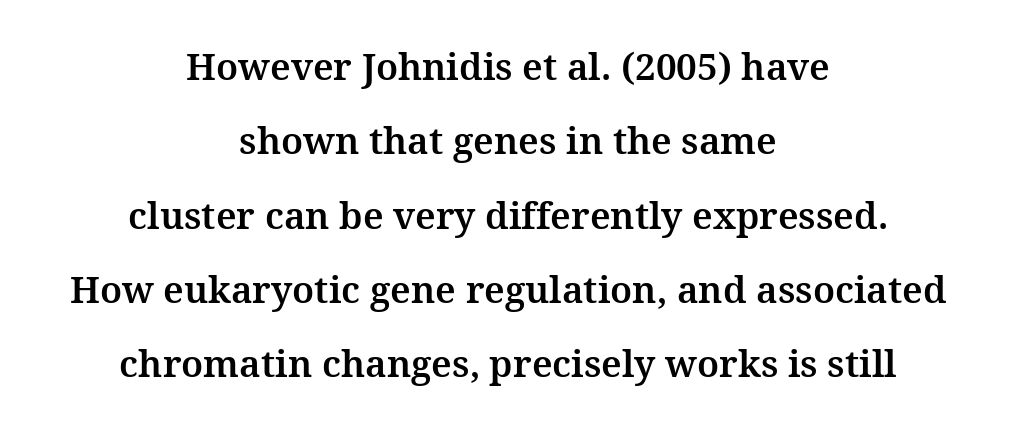
{"serif": "yes", "italic": "no", "width": "normal", "stroke_contrast": "medium", "x_height": "medium", "monospaced": "no", "underline": "no", "align": "center", "line_spacing": "loose", "line_spacing_ratio": 2.01, "letter_spacing": "normal", "letter_spacing_em": 0.0, "glyph_px": 37}
